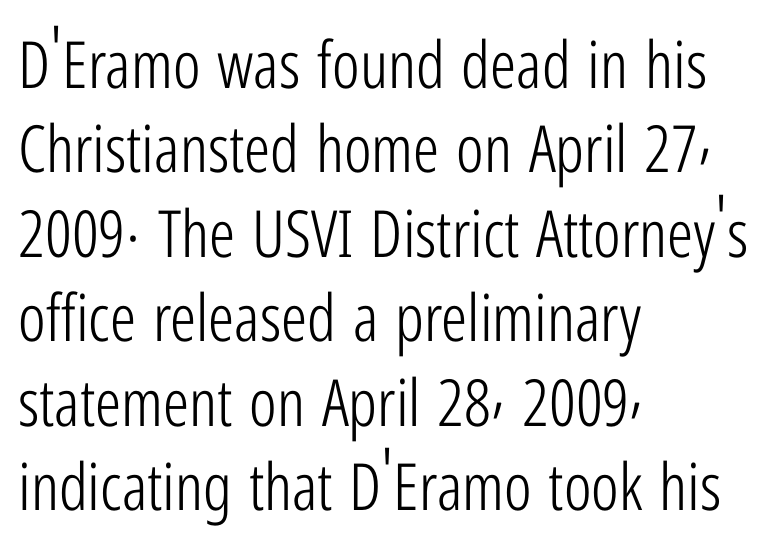
The image shows 65 px light, condensed sans-serif type, upright; set left-aligned, normal line spacing (1.3x), normal letter spacing, not underlined; low stroke contrast and a medium x-height.
